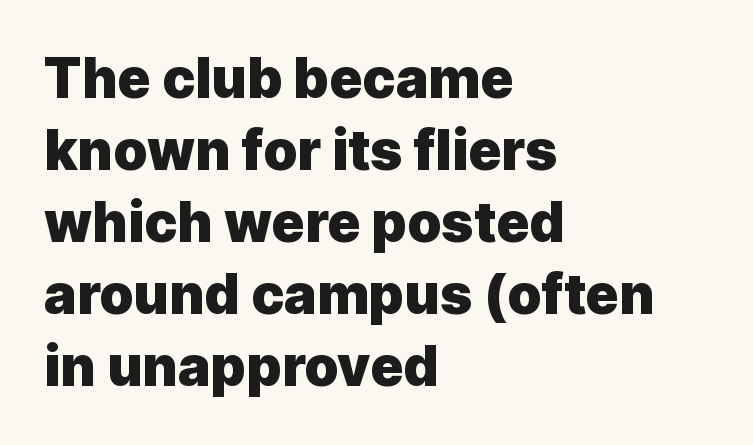
{"serif": "no", "italic": "no", "bold": "yes", "weight": "heavy", "width": "normal", "x_height": "medium", "monospaced": "no", "underline": "no", "align": "left", "line_spacing": "normal", "line_spacing_ratio": 1.31, "letter_spacing": "normal", "letter_spacing_em": 0.0, "glyph_px": 55}
